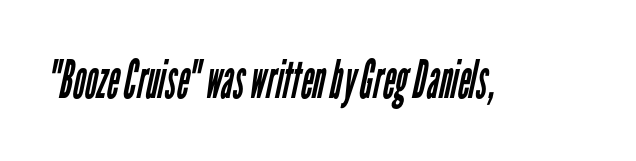
{"serif": "no", "bold": "no", "weight": "regular", "width": "condensed", "stroke_contrast": "low", "x_height": "medium", "monospaced": "no", "underline": "no", "letter_spacing": "normal", "letter_spacing_em": 0.0, "glyph_px": 53}
